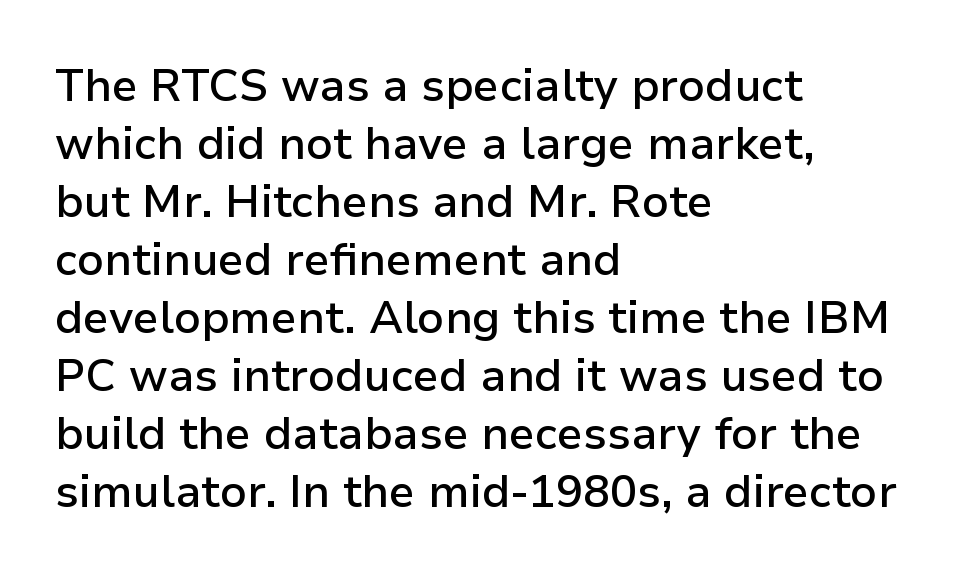
The image shows 45 px semibold sans-serif type, upright; set left-aligned, normal line spacing (1.29x), normal letter spacing, not underlined; low stroke contrast and a medium x-height.
